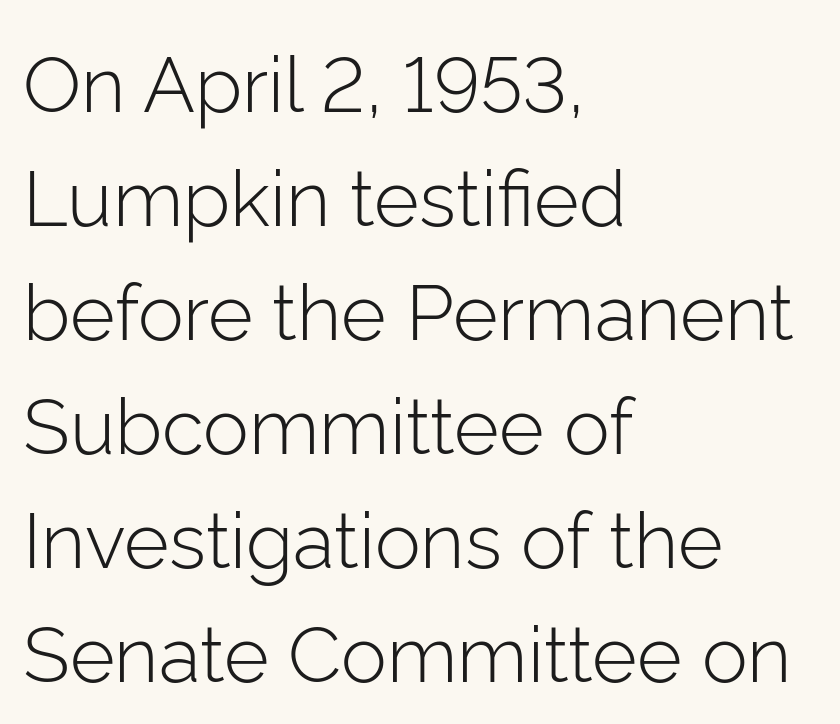
Q: Is the text bold? A: No.
Q: Is the text italic (slanted)? A: No, it is upright.
Q: Is the typeface a serif or a sans-serif typeface? A: Sans-serif.
Q: Is the text underlined? A: No.
Q: How is the paragraph aligned? A: Left-aligned.
Q: Is the spacing between letters normal or unusually wide? A: Normal.
Q: Is the spacing between lines tight, normal or loose? A: Normal.
Q: Width (condensed, normal, or wide)? A: Normal.
Q: Stroke contrast? A: Low.
Q: x-height? A: Medium.
Q: Monospaced? A: No.
